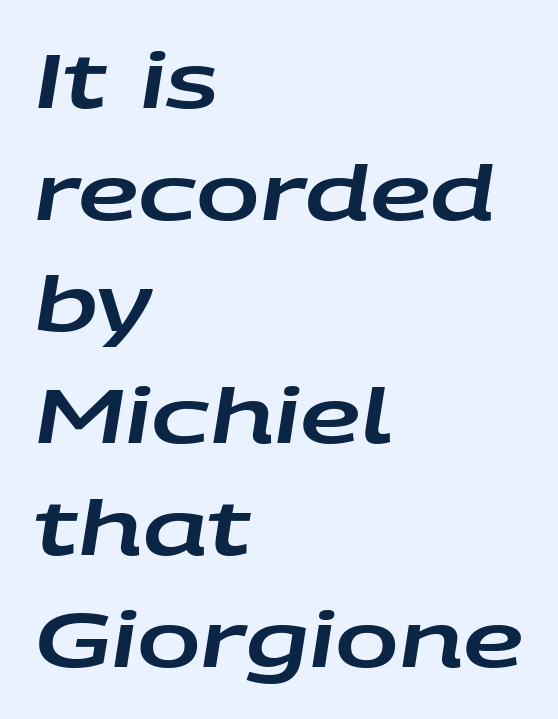
{"italic": "yes", "lean": "right", "slant_degrees": 9, "width": "wide", "stroke_contrast": "low", "x_height": "large", "monospaced": "no", "underline": "no", "align": "left", "line_spacing": "normal", "line_spacing_ratio": 1.47, "letter_spacing": "normal", "letter_spacing_em": 0.0, "glyph_px": 76}
